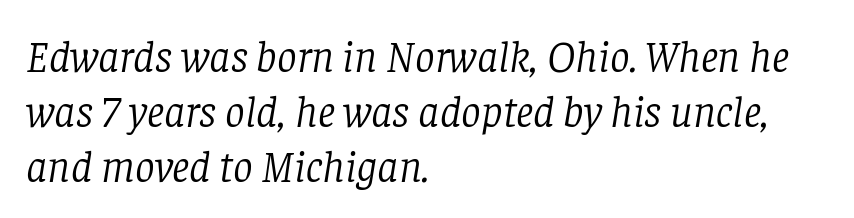
Q: Is the text bold? A: No.
Q: Is the text italic (slanted)? A: Yes, it leans right by about 8 degrees.
Q: Is the typeface a serif or a sans-serif typeface? A: Serif.
Q: Is the text underlined? A: No.
Q: How is the paragraph aligned? A: Left-aligned.
Q: Is the spacing between letters normal or unusually wide? A: Normal.
Q: Is the spacing between lines tight, normal or loose? A: Normal.
Q: Width (condensed, normal, or wide)? A: Normal.
Q: Stroke contrast? A: Low.
Q: x-height? A: Large.
Q: Monospaced? A: No.
